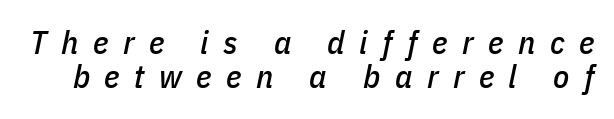
The image shows 33 px condensed type, italic (leaning right); set tight line spacing (1.04x), unusually wide letter spacing (+0.44 em), not underlined; low stroke contrast and a medium x-height.
